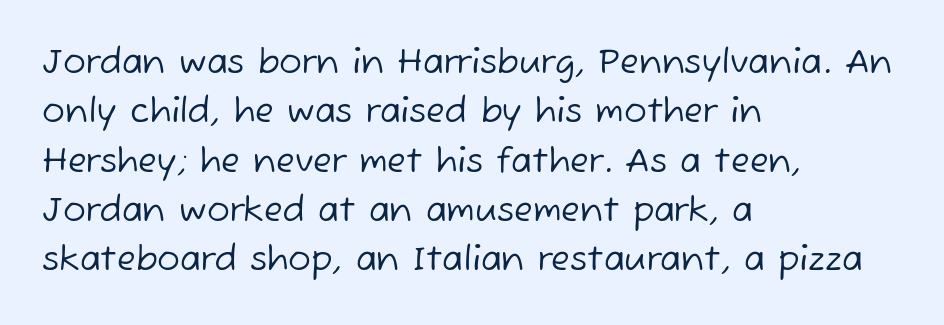
Q: Is the text bold? A: No.
Q: Is the typeface a serif or a sans-serif typeface? A: Sans-serif.
Q: Is the text underlined? A: No.
Q: How is the paragraph aligned? A: Left-aligned.
Q: Is the spacing between letters normal or unusually wide? A: Normal.
Q: Is the spacing between lines tight, normal or loose? A: Normal.
Q: Width (condensed, normal, or wide)? A: Normal.
Q: Stroke contrast? A: Low.
Q: x-height? A: Medium.
Q: Monospaced? A: No.
